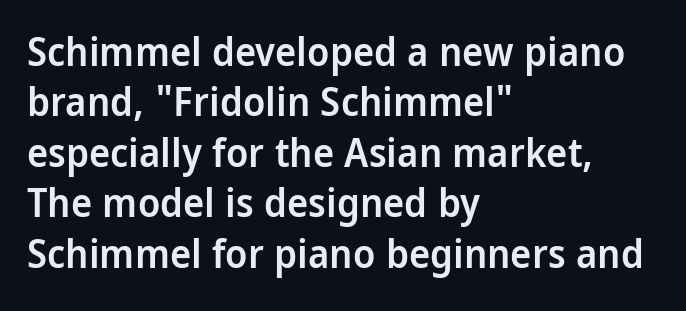
The passage is arranged the way most books set body copy — flush left. The strokes are fattened partway — semibold, not bold. Nope, no serifs anywhere on these letters. The passage shown is typed in a proportional face where columns would drift. Look at the tracking — it's just the regular setting, nothing added.
